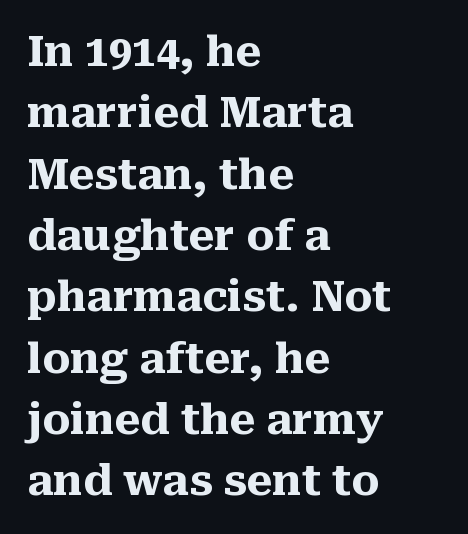
Does the lettering tilt? It doesn't — this is upright. Notice how descenders clear the ascenders below comfortably — that's standard leading. Descender tails drop into unmarked territory. This sample has the flowing, uneven cadence of proportional lettering. Emphasis by weight is at full strength: bold.
